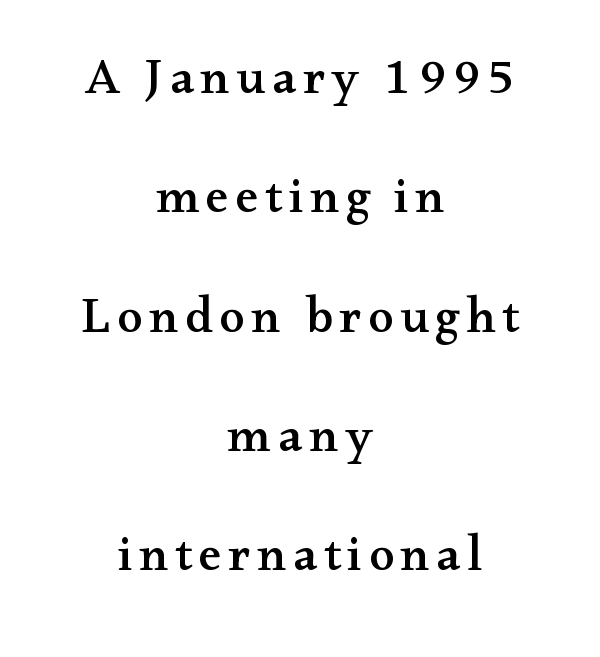
{"serif": "yes", "italic": "no", "width": "wide", "stroke_contrast": "medium", "x_height": "small", "monospaced": "no", "underline": "no", "align": "center", "line_spacing": "loose", "line_spacing_ratio": 2.34, "glyph_px": 51}
